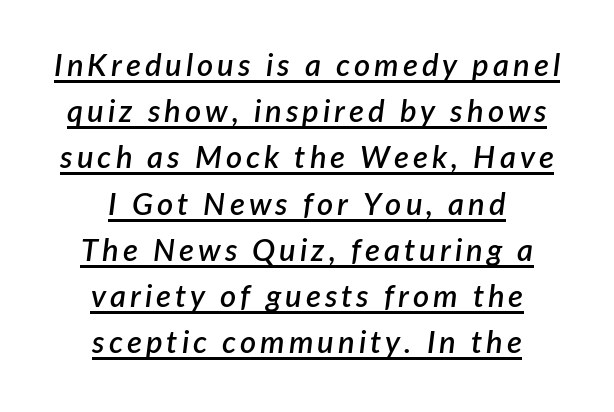
{"italic": "yes", "lean": "right", "slant_degrees": 7, "bold": "semi", "weight": "semibold", "width": "normal", "stroke_contrast": "low", "x_height": "medium", "monospaced": "no", "underline": "yes", "align": "center", "line_spacing": "normal", "line_spacing_ratio": 1.49, "glyph_px": 31}
